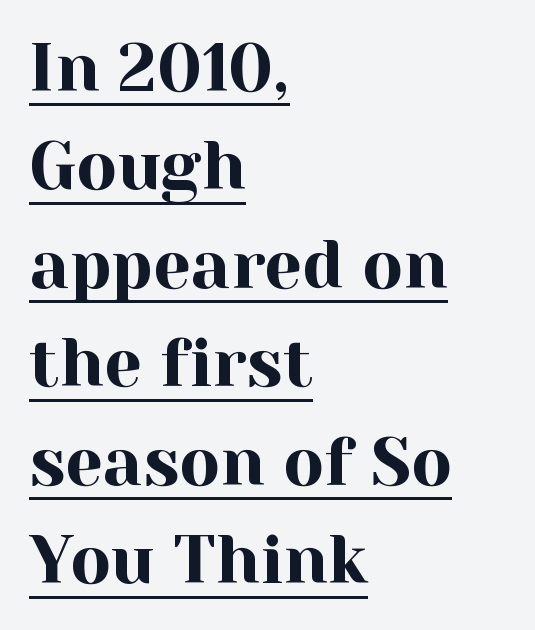
Italic? Not at all — the glyphs are vertical. The rendering anchors every line to the left-hand side. Students, observe the line beneath the letters — that is underlining. Small tapered or slab feet sit at the stroke ends, so this counts as serif. Varying glyph widths throughout — classic text-font behaviour. A typesetter would call this zero additional tracking.
